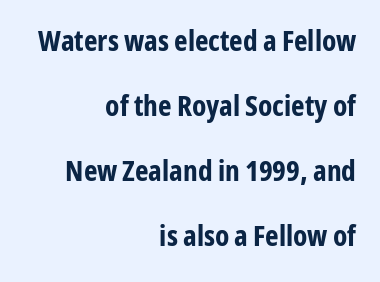
Q: Is the text bold? A: Yes.
Q: Is the text italic (slanted)? A: No, it is upright.
Q: Is the typeface a serif or a sans-serif typeface? A: Sans-serif.
Q: Is the text underlined? A: No.
Q: How is the paragraph aligned? A: Right-aligned.
Q: Is the spacing between letters normal or unusually wide? A: Normal.
Q: Is the spacing between lines tight, normal or loose? A: Loose.
Q: Width (condensed, normal, or wide)? A: Condensed.
Q: Stroke contrast? A: Low.
Q: x-height? A: Medium.
Q: Monospaced? A: No.
